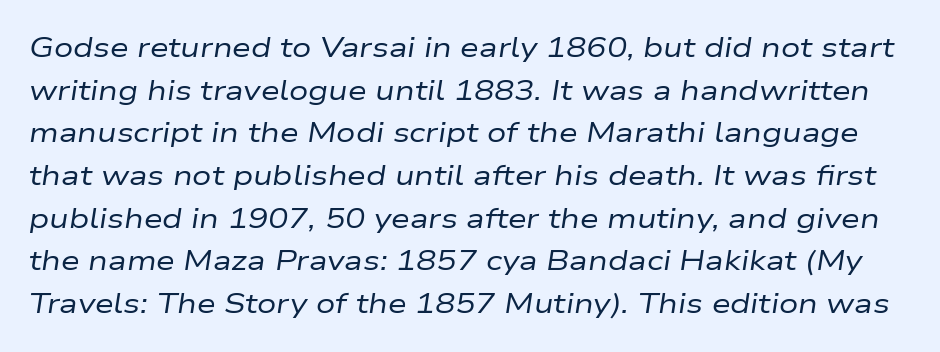
{"italic": "yes", "lean": "right", "slant_degrees": 9, "bold": "no", "underline": "no", "line_spacing": "normal", "line_spacing_ratio": 1.58, "letter_spacing": "normal", "letter_spacing_em": 0.0, "glyph_px": 27}
